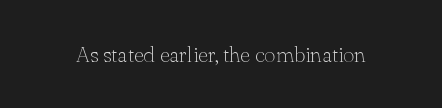
The space directly below the letters is spotless. Quick note: not italic, upright. The line texture is even and compact thanks to regular tracking. These glyphs show unthickened strokes, regular width or finer.
